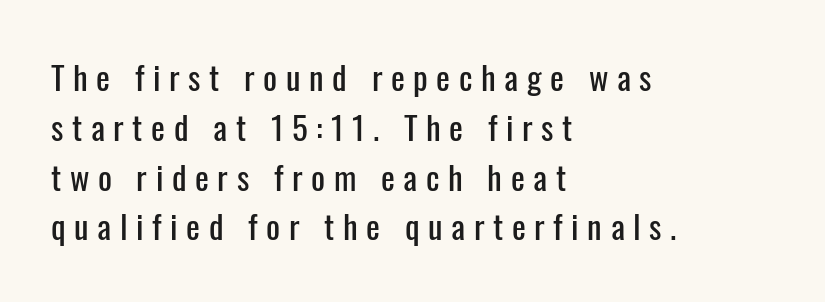
The image shows 33 px condensed sans-serif type, upright; set left-aligned, normal line spacing (1.51x), unusually wide letter spacing (+0.26 em), not underlined; low stroke contrast and a medium x-height.
